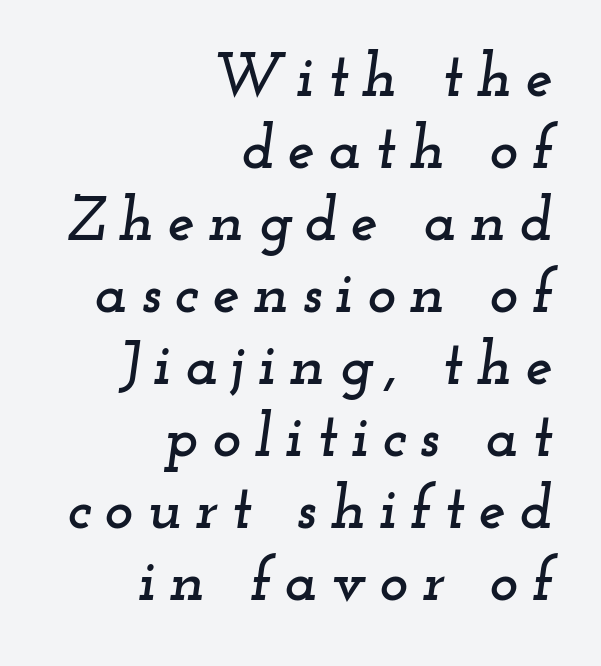
{"serif": "yes", "italic": "yes", "lean": "right", "slant_degrees": 12, "width": "wide", "stroke_contrast": "low", "x_height": "small", "monospaced": "no", "underline": "no", "align": "right", "line_spacing_ratio": 1.18, "letter_spacing": "wide", "letter_spacing_em": 0.22, "glyph_px": 61}
